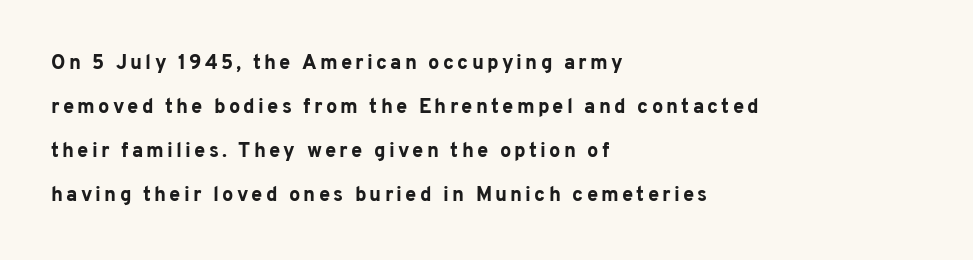
{"italic": "no", "bold": "yes", "underline": "no", "align": "left", "line_spacing": "loose", "line_spacing_ratio": 2.2, "glyph_px": 20}
